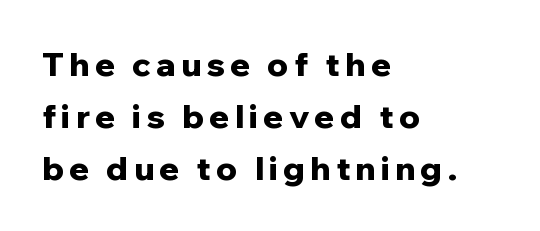
{"serif": "no", "italic": "no", "bold": "yes", "weight": "bold", "width": "normal", "stroke_contrast": "low", "x_height": "medium", "monospaced": "no", "underline": "no", "align": "left", "line_spacing": "normal", "line_spacing_ratio": 1.57, "glyph_px": 33}
